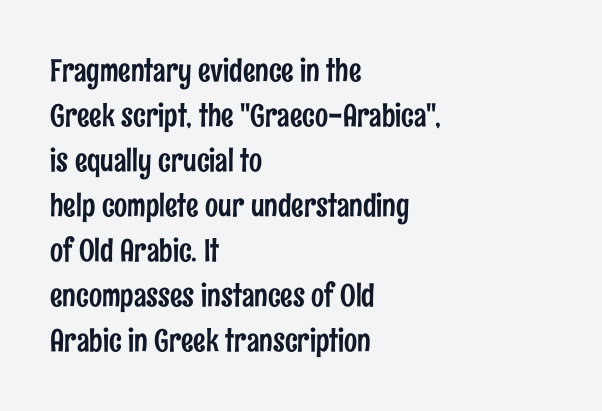
{"serif": "no", "italic": "no", "width": "condensed", "stroke_contrast": "low", "x_height": "medium", "monospaced": "no", "underline": "no", "align": "left", "line_spacing": "normal", "line_spacing_ratio": 1.45, "letter_spacing": "normal", "letter_spacing_em": 0.0, "glyph_px": 31}
